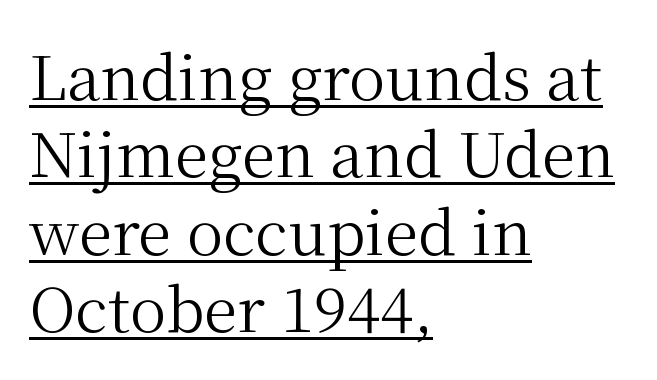
The image shows 61 px regular-weight serif type, upright; set left-aligned, normal line spacing (1.27x), normal letter spacing, underlined; medium stroke contrast and a medium x-height.
